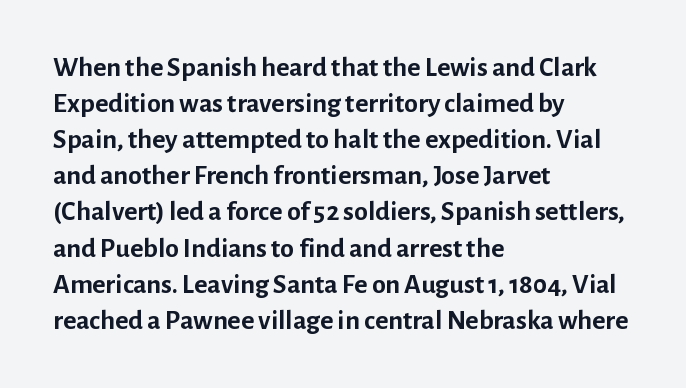
{"serif": "no", "italic": "no", "bold": "yes", "weight": "semibold", "width": "normal", "stroke_contrast": "low", "x_height": "medium", "monospaced": "no", "underline": "no", "align": "left", "line_spacing": "normal", "line_spacing_ratio": 1.29, "letter_spacing": "normal", "letter_spacing_em": 0.0, "glyph_px": 28}
